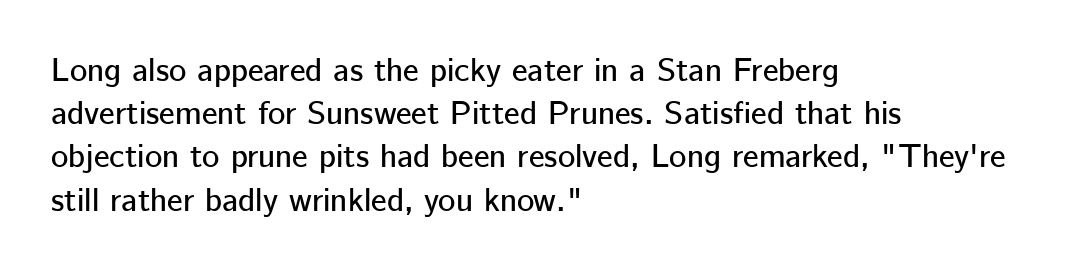
Q: Is the text italic (slanted)? A: No, it is upright.
Q: Is the typeface a serif or a sans-serif typeface? A: Sans-serif.
Q: Is the text underlined? A: No.
Q: How is the paragraph aligned? A: Left-aligned.
Q: Is the spacing between letters normal or unusually wide? A: Normal.
Q: Is the spacing between lines tight, normal or loose? A: Normal.
Q: Width (condensed, normal, or wide)? A: Normal.
Q: Stroke contrast? A: Low.
Q: x-height? A: Medium.
Q: Monospaced? A: No.
